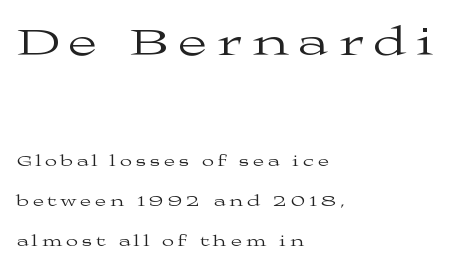
Q: Is the text bold? A: No.
Q: Is the text italic (slanted)? A: No, it is upright.
Q: Is the typeface a serif or a sans-serif typeface? A: Serif.
Q: Is the text underlined? A: No.
Q: How is the paragraph aligned? A: Left-aligned.
Q: Is the spacing between letters normal or unusually wide? A: Unusually wide.
Q: Is the spacing between lines tight, normal or loose? A: Loose.
Q: Which block of text is set in a larger size, the first (top) or the second (bottom)? A: The first (top) one.
Q: Width (condensed, normal, or wide)? A: Wide.
Q: Stroke contrast? A: Medium.
Q: x-height? A: Medium.
Q: Monospaced? A: No.
